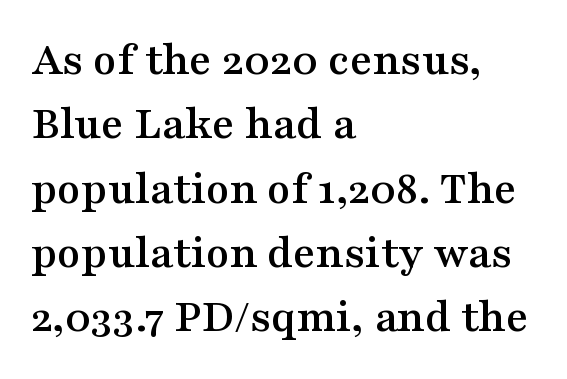
{"serif": "yes", "italic": "no", "width": "wide", "stroke_contrast": "medium", "x_height": "medium", "monospaced": "no", "underline": "no", "align": "left", "line_spacing": "normal", "line_spacing_ratio": 1.34, "letter_spacing": "normal", "letter_spacing_em": 0.0, "glyph_px": 48}
